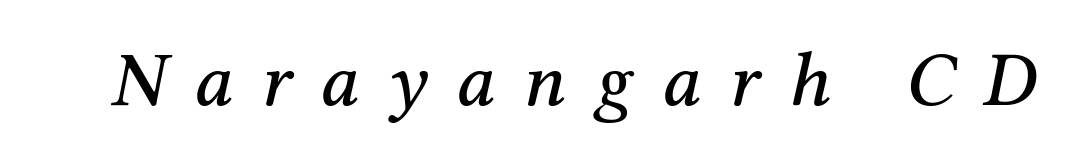
The image shows 78 px serif type, italic (leaning right); set unusually wide letter spacing (+0.37 em), not underlined; medium stroke contrast and a medium x-height.
